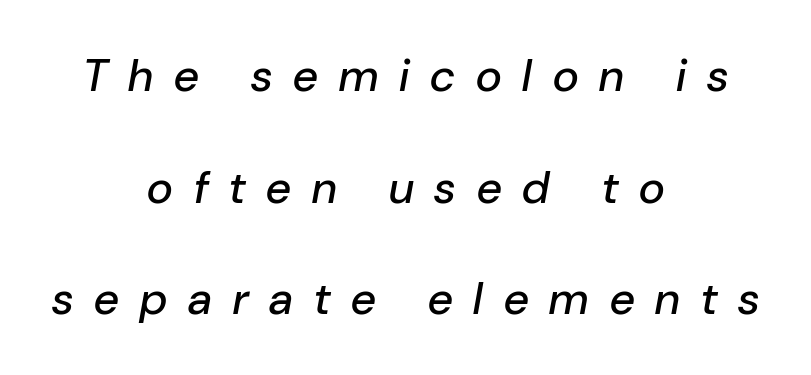
The image shows 45 px text type, italic (leaning right); set centered, loose line spacing (2.48x), unusually wide letter spacing (+0.47 em), not underlined; low stroke contrast and a medium x-height.
